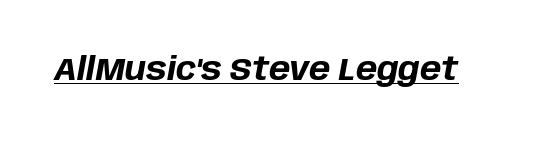
The image shows 32 px bold type, italic (leaning right); set normal letter spacing, underlined; low stroke contrast and a large x-height.
